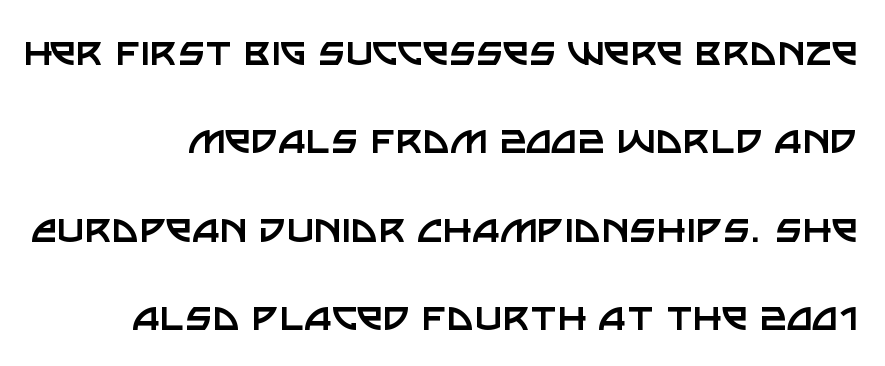
Underlining? Definitely not there. A light-to-regular cut is what we see here. Check where the strokes stop: nothing finishes them off — pure sans. Casual observation: everything's shoved over to the right. Note the varied advance widths — an 'i' is clearly narrower than an 'm'. The tracking reads as untouched default to a designer's eye.
